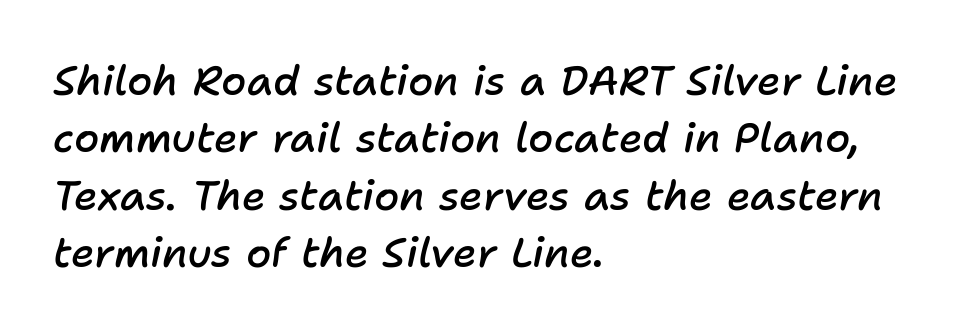
{"italic": "yes", "lean": "right", "slant_degrees": 11, "bold": "semi", "weight": "semibold", "width": "normal", "stroke_contrast": "low", "x_height": "medium", "monospaced": "no", "underline": "no", "align": "left", "line_spacing": "normal", "line_spacing_ratio": 1.4, "letter_spacing": "normal", "letter_spacing_em": 0.0, "glyph_px": 41}
